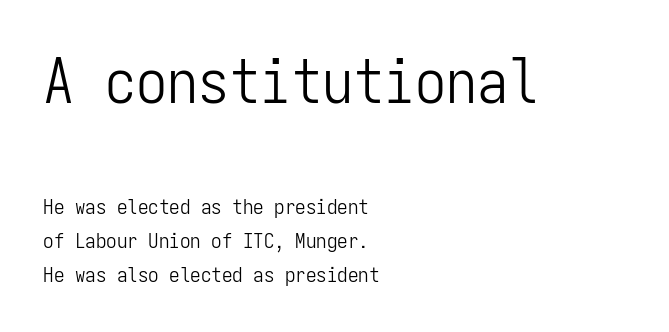
{"serif": "no", "italic": "no", "bold": "no", "weight": "light", "width": "condensed", "stroke_contrast": "low", "x_height": "medium", "monospaced": "yes", "underline": "no", "align": "left", "line_spacing": "normal", "line_spacing_ratio": 1.62, "letter_spacing": "normal", "letter_spacing_em": 0.0, "larger_block": "first", "size_ratio": 2.95, "glyph_px": 62}
